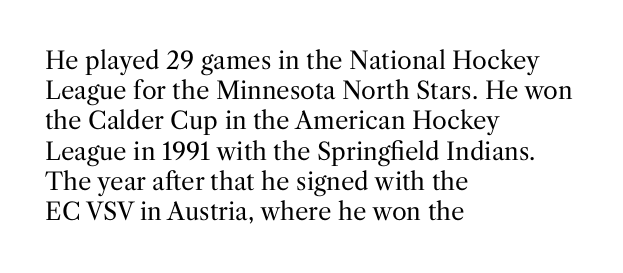
The image shows 24 px text type, upright; set left-aligned, normal line spacing (1.26x), normal letter spacing, not underlined.
